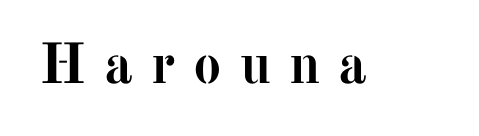
Q: Is the text bold? A: Yes.
Q: Is the text italic (slanted)? A: No, it is upright.
Q: Is the typeface a serif or a sans-serif typeface? A: Serif.
Q: Is the text underlined? A: No.
Q: Is the spacing between letters normal or unusually wide? A: Unusually wide.
Q: Width (condensed, normal, or wide)? A: Normal.
Q: Stroke contrast? A: Medium.
Q: x-height? A: Medium.
Q: Monospaced? A: No.
